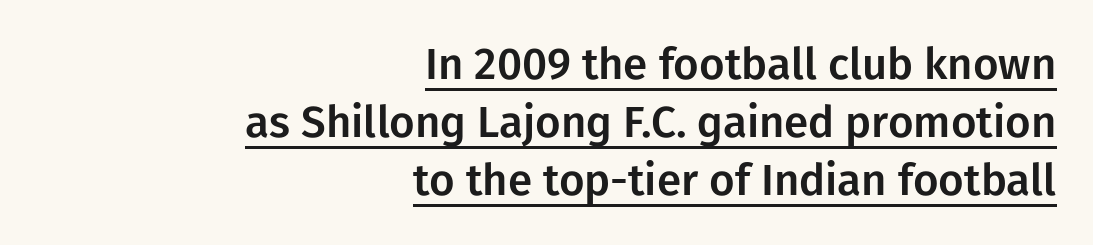
The image shows 44 px sans-serif type, upright; set right-aligned, normal line spacing (1.32x), normal letter spacing, underlined; low stroke contrast and a medium x-height.
